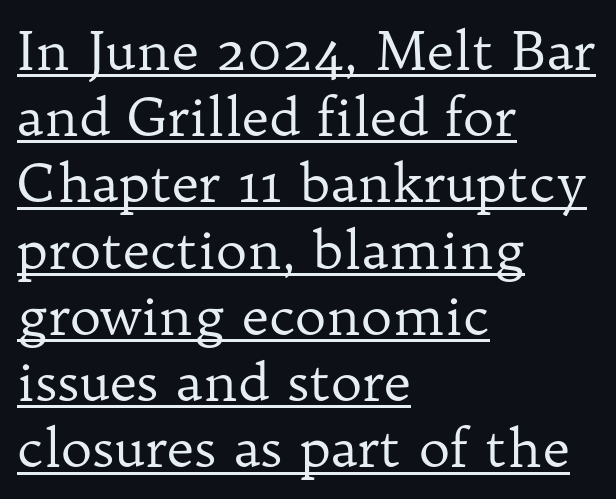
Heft: none added — not bold. Is there any slant? The stems are plumb. A baseline rule has been typeset under these characters. Quick note: interline space is typical. The passage is arranged the way most books set body copy — flush left. Is this a fixed-width face? No — the glyphs have proportional, varying widths.
